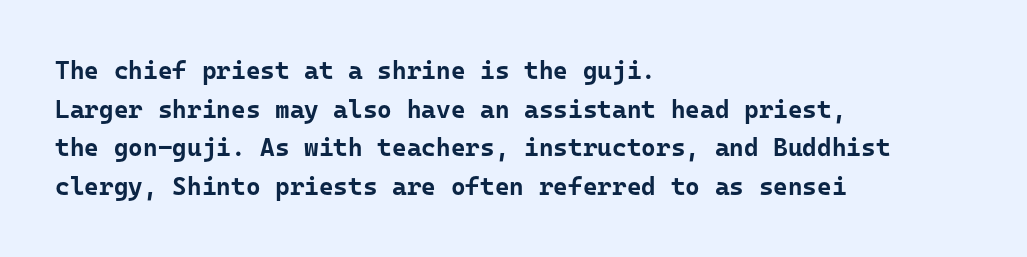
Lines of text with bare space underneath. Default kerning and tracking; the words read as compact shapes. Typeset ragged right — the left edge is the straight one. Regarding leading, the lines here are spaced in the standard way. Every stem runs plumb, perpendicular to the baseline.
